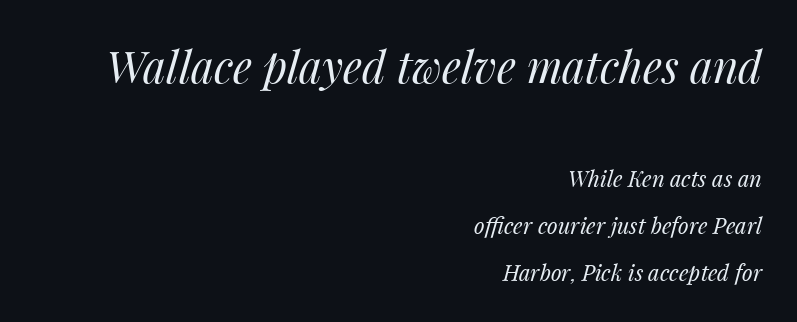
{"italic": "yes", "lean": "right", "slant_degrees": 14, "bold": "no", "weight": "regular", "width": "normal", "stroke_contrast": "medium", "x_height": "medium", "monospaced": "no", "underline": "no", "align": "right", "line_spacing": "loose", "line_spacing_ratio": 2.12, "letter_spacing": "normal", "letter_spacing_em": 0.0, "larger_block": "first", "size_ratio": 2.0, "glyph_px": 44}
